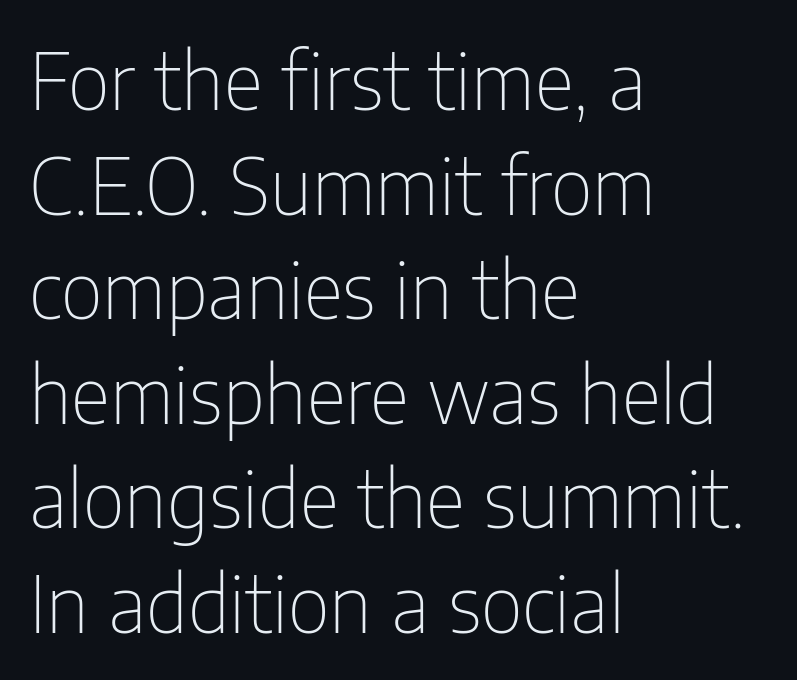
The image shows 78 px thin, condensed sans-serif type, upright; set left-aligned, normal line spacing (1.34x), normal letter spacing, not underlined; low stroke contrast and a medium x-height.
